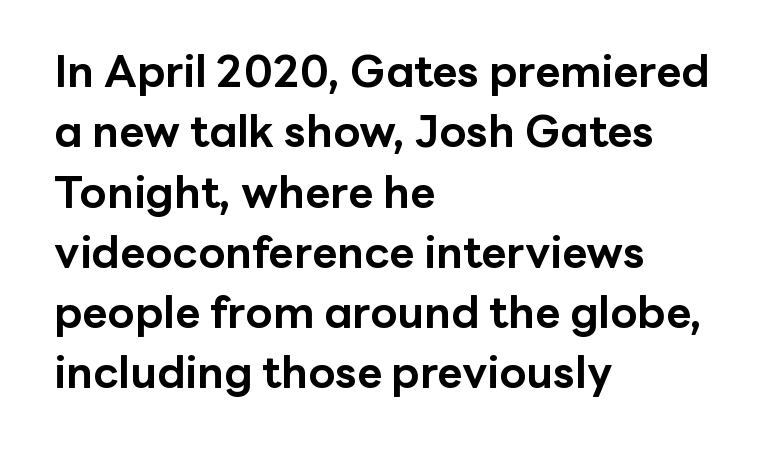
This rendering uses left alignment, leaving the right contour irregular. Each new line begins a customary step beneath the previous one. The gaps between neighbouring characters are ordinary and unremarkable. Lines of text with bare space underneath. Proportional: the letters do not fall into vertical columns. The rendering uses a bold face; every stroke is thick and dark.
